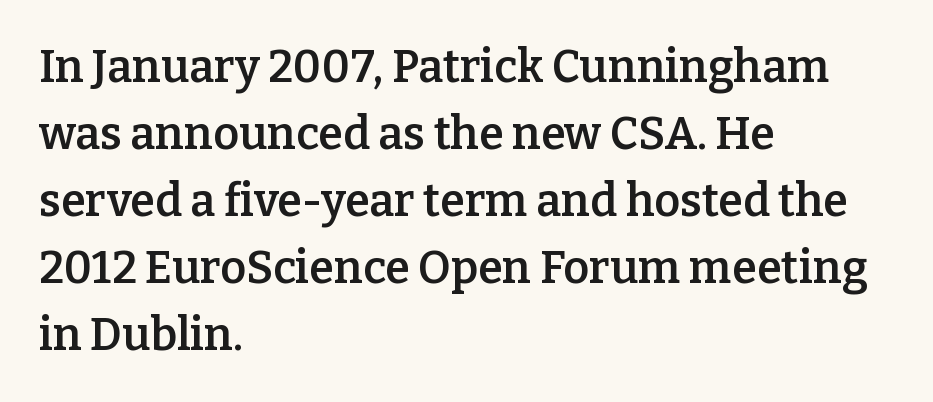
Q: Is the text bold? A: Semi-bold.
Q: Is the text italic (slanted)? A: No, it is upright.
Q: Is the typeface a serif or a sans-serif typeface? A: Serif.
Q: Is the text underlined? A: No.
Q: How is the paragraph aligned? A: Left-aligned.
Q: Is the spacing between letters normal or unusually wide? A: Normal.
Q: Is the spacing between lines tight, normal or loose? A: Normal.
Q: Width (condensed, normal, or wide)? A: Normal.
Q: Stroke contrast? A: Low.
Q: x-height? A: Medium.
Q: Monospaced? A: No.
